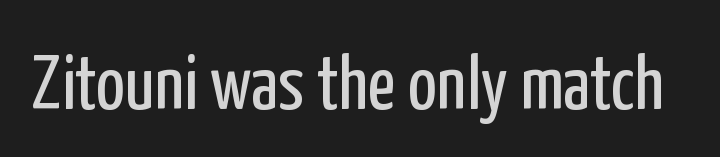
{"serif": "no", "italic": "no", "bold": "no", "weight": "regular", "width": "condensed", "stroke_contrast": "low", "x_height": "medium", "monospaced": "no", "underline": "no", "letter_spacing": "normal", "letter_spacing_em": 0.0, "glyph_px": 77}
